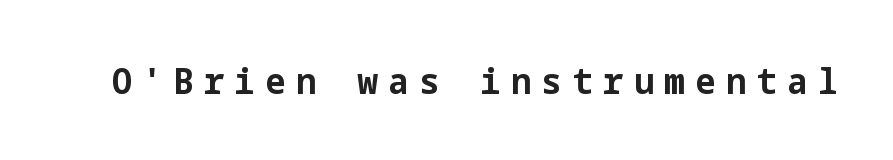
These lines were composed using upright roman letters. The passage shown has open, widely tracked lettering throughout. Bold? Absolutely — the strokes are thick and heavy. Observe the absence of serifs on each vertical stroke in this sample. The specimen omits any rule beneath the text block's lines.
